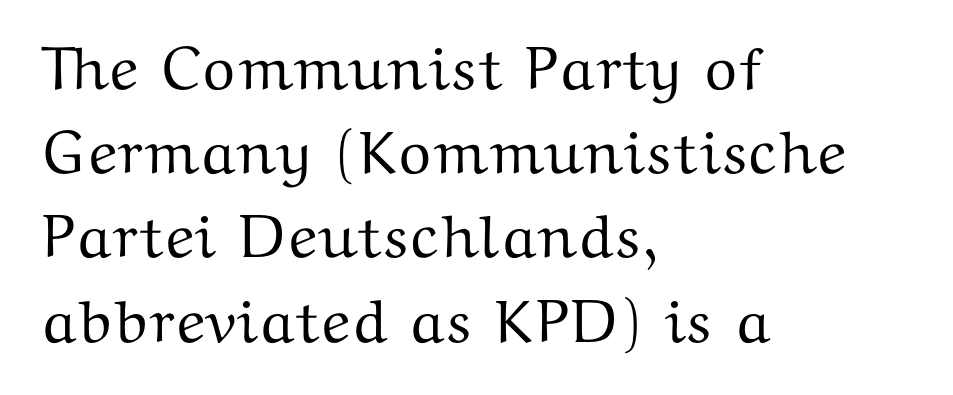
Think of a printed novel: that variable character pitch is what you see here. Serif or sans? Serif — the stroke terminals have little feet. The words here are not underlined. Line spacing here is normal. Which margin do the lines hug? The left one — the right edge is uneven. The typography opts for an upright posture over an oblique one.
